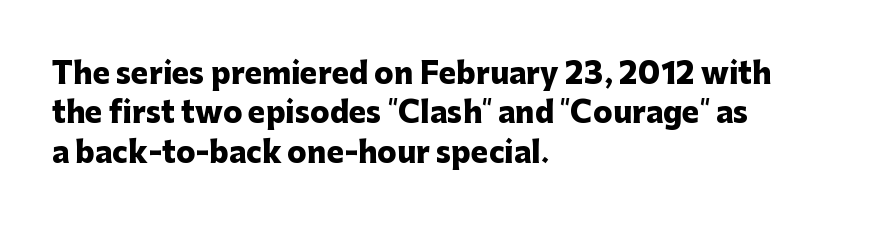
The image shows 29 px heavy sans-serif type, upright; set left-aligned, normal line spacing (1.36x), normal letter spacing, not underlined; low stroke contrast and a medium x-height.
